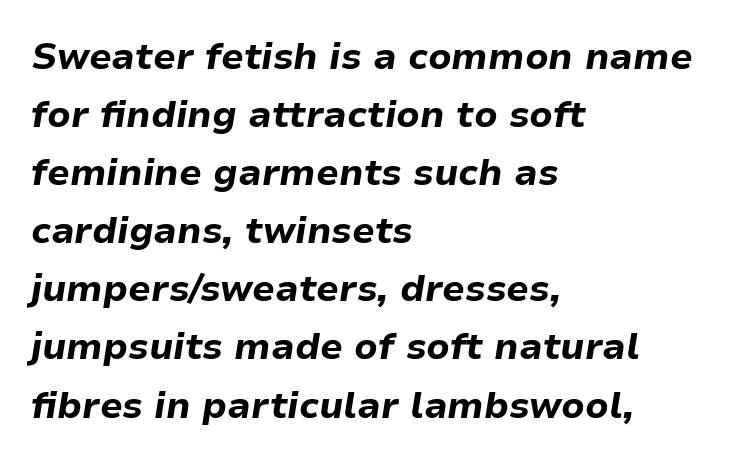
Descenders are the only things crossing below the line. In terms of posture, this sample is oblique. The face used here is proportionally spaced, like ordinary book or web type. These lines keep a tight, regular rhythm from letter to letter.
